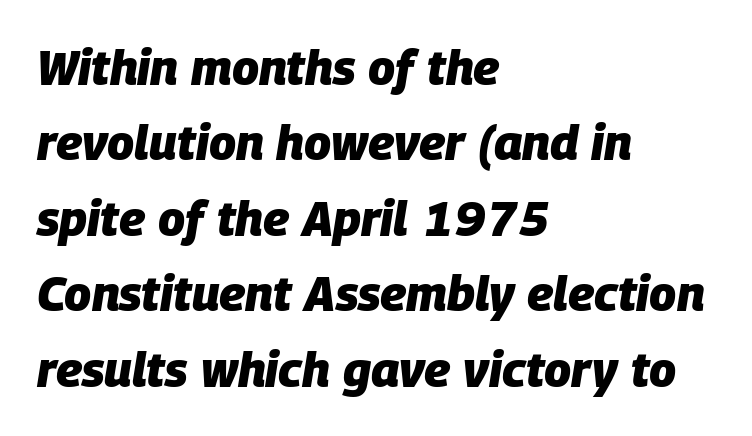
The image shows 49 px heavy type, italic (leaning right); set left-aligned, normal line spacing (1.54x), normal letter spacing, not underlined; low stroke contrast and a large x-height.
